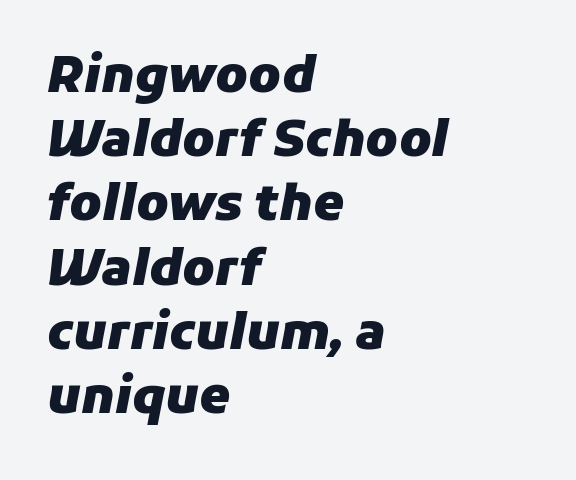
{"italic": "yes", "lean": "right", "slant_degrees": 11, "bold": "yes", "weight": "heavy", "width": "normal", "stroke_contrast": "low", "x_height": "medium", "monospaced": "no", "underline": "no", "align": "left", "line_spacing": "normal", "line_spacing_ratio": 1.31, "letter_spacing": "normal", "letter_spacing_em": 0.0, "glyph_px": 49}
